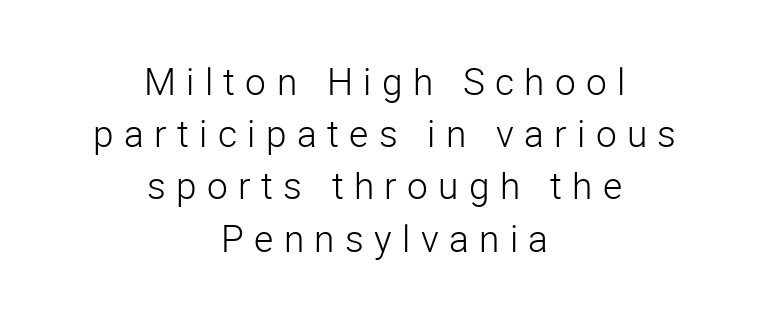
The image shows 37 px light sans-serif type, upright; set centered, normal line spacing (1.41x), unusually wide letter spacing (+0.28 em), not underlined; low stroke contrast and a medium x-height.
